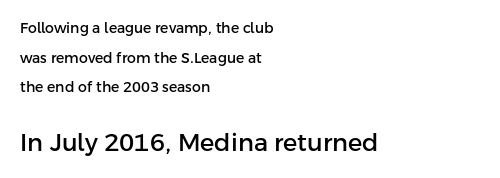
Q: Is the text italic (slanted)? A: No, it is upright.
Q: Is the text underlined? A: No.
Q: How is the paragraph aligned? A: Left-aligned.
Q: Is the spacing between letters normal or unusually wide? A: Normal.
Q: Is the spacing between lines tight, normal or loose? A: Loose.
Q: Which block of text is set in a larger size, the first (top) or the second (bottom)? A: The second (bottom) one.
